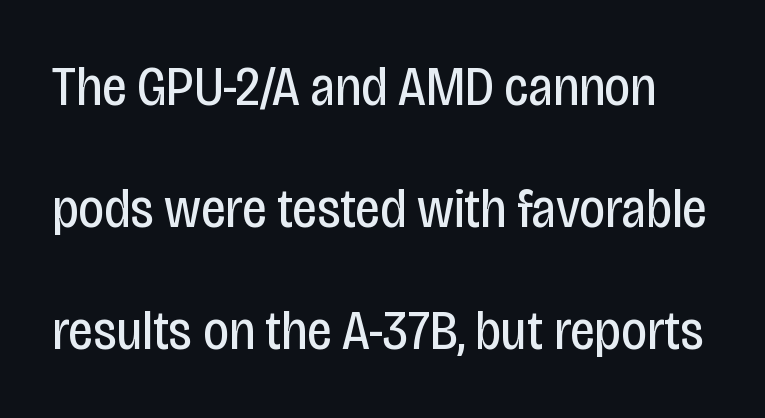
{"serif": "no", "italic": "no", "bold": "no", "weight": "regular", "width": "condensed", "stroke_contrast": "low", "x_height": "large", "monospaced": "no", "underline": "no", "line_spacing": "loose", "line_spacing_ratio": 2.18, "letter_spacing": "normal", "letter_spacing_em": 0.0, "glyph_px": 56}
